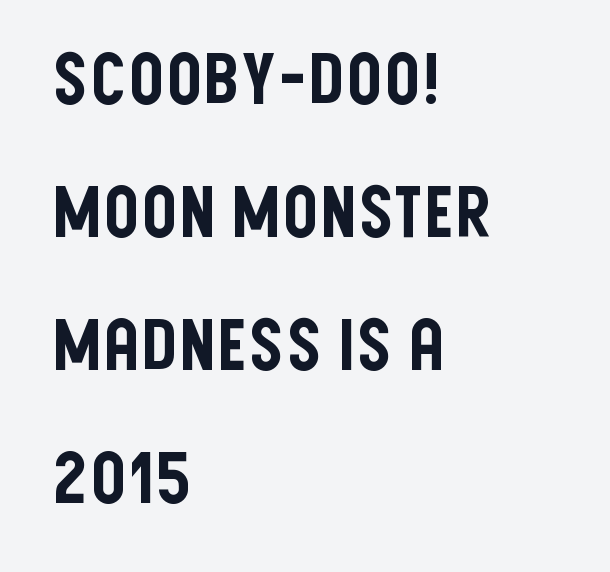
{"serif": "no", "italic": "no", "width": "condensed", "stroke_contrast": "low", "x_height": "large", "monospaced": "no", "underline": "no", "align": "left", "line_spacing": "loose", "line_spacing_ratio": 1.9, "letter_spacing": "normal", "letter_spacing_em": 0.0, "glyph_px": 70}
